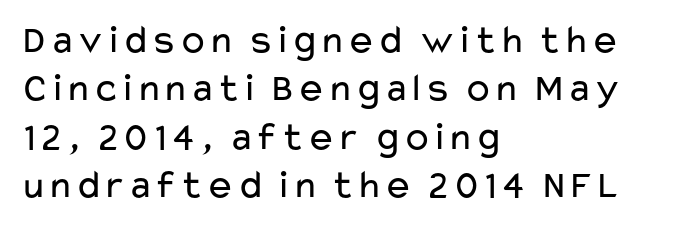
Q: Is the text bold? A: No.
Q: Is the text italic (slanted)? A: No, it is upright.
Q: Is the typeface a serif or a sans-serif typeface? A: Sans-serif.
Q: Is the text underlined? A: No.
Q: How is the paragraph aligned? A: Left-aligned.
Q: Is the spacing between letters normal or unusually wide? A: Normal.
Q: Width (condensed, normal, or wide)? A: Wide.
Q: Stroke contrast? A: Low.
Q: x-height? A: Medium.
Q: Monospaced? A: No.
